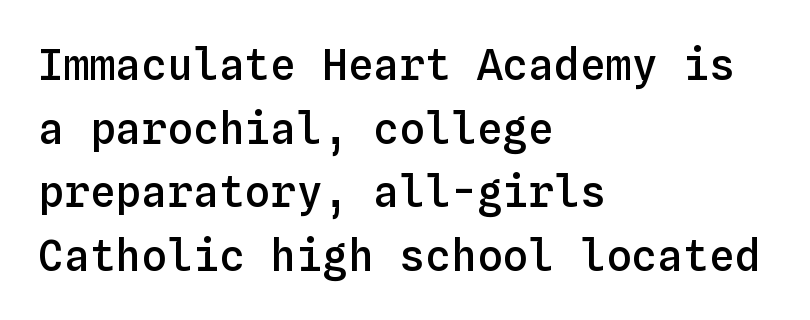
{"italic": "no", "bold": "semi", "weight": "semibold", "width": "normal", "stroke_contrast": "low", "x_height": "medium", "monospaced": "yes", "underline": "no", "align": "left", "line_spacing": "normal", "line_spacing_ratio": 1.48, "letter_spacing": "normal", "letter_spacing_em": 0.0, "glyph_px": 43}
